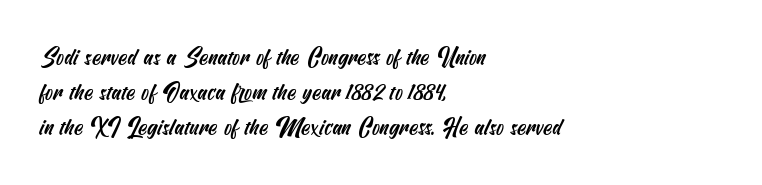
Line starts are locked; line ends wander. Summary of vertical rhythm: regular, with standard interline spacing. What stands out about the letter spacing? Nothing — it is the standard amount. Each row of text sits above clean, open space.
